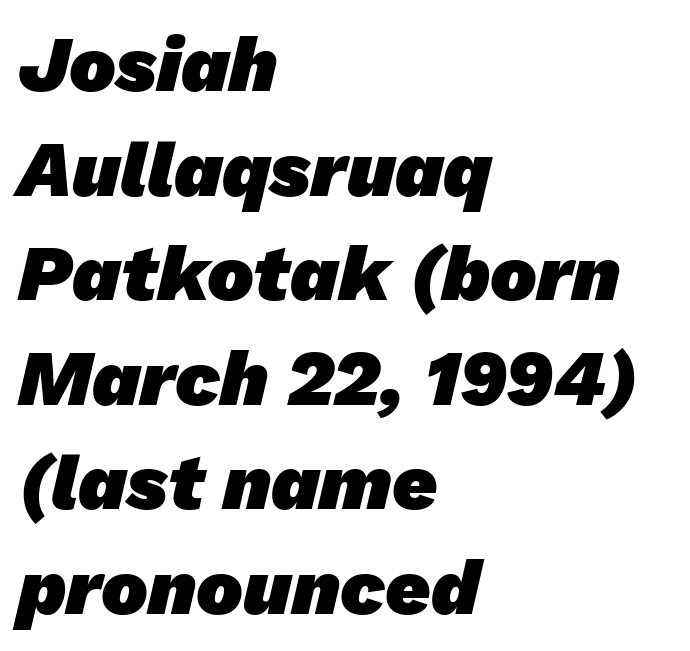
Q: Is the text bold? A: Yes.
Q: Is the typeface a serif or a sans-serif typeface? A: Sans-serif.
Q: Is the text underlined? A: No.
Q: How is the paragraph aligned? A: Left-aligned.
Q: Is the spacing between letters normal or unusually wide? A: Normal.
Q: Is the spacing between lines tight, normal or loose? A: Normal.
Q: Width (condensed, normal, or wide)? A: Normal.
Q: Stroke contrast? A: Low.
Q: x-height? A: Medium.
Q: Monospaced? A: No.
